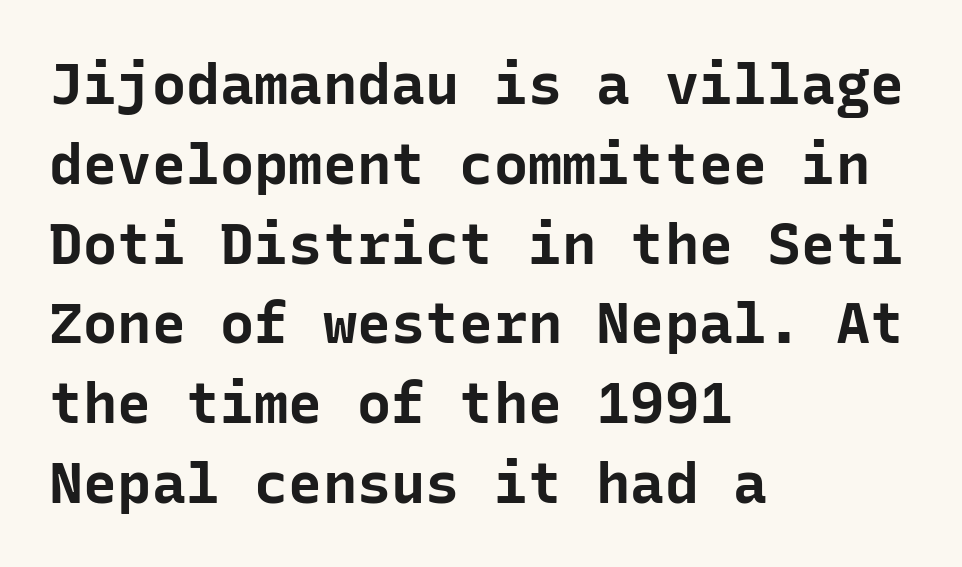
{"serif": "no", "italic": "no", "bold": "yes", "weight": "bold", "width": "normal", "stroke_contrast": "low", "x_height": "medium", "monospaced": "yes", "underline": "no", "align": "left", "line_spacing": "normal", "line_spacing_ratio": 1.4, "letter_spacing": "normal", "letter_spacing_em": 0.0, "glyph_px": 57}
